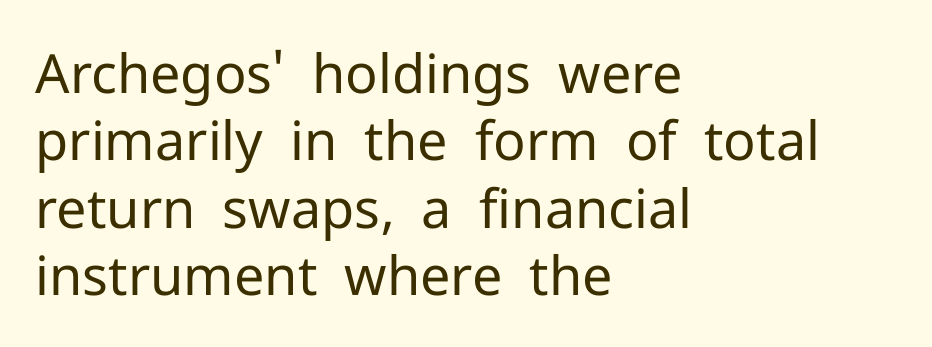
Q: Is the text bold? A: No.
Q: Is the text italic (slanted)? A: No, it is upright.
Q: Is the typeface a serif or a sans-serif typeface? A: Sans-serif.
Q: Is the text underlined? A: No.
Q: How is the paragraph aligned? A: Left-aligned.
Q: Is the spacing between letters normal or unusually wide? A: Normal.
Q: Is the spacing between lines tight, normal or loose? A: Normal.
Q: Width (condensed, normal, or wide)? A: Normal.
Q: Stroke contrast? A: Low.
Q: x-height? A: Medium.
Q: Monospaced? A: No.
